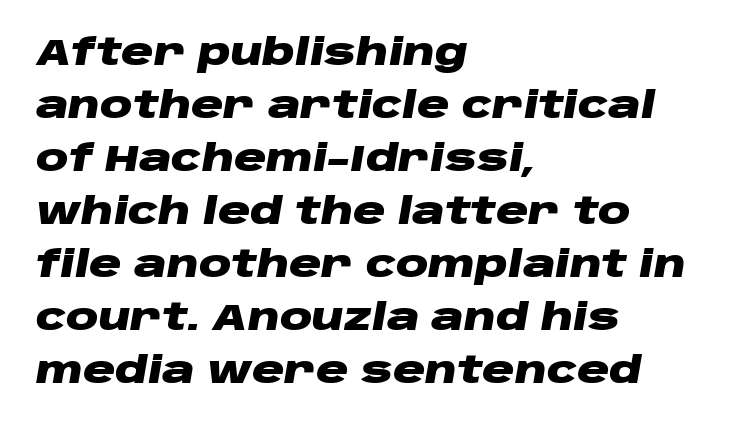
{"italic": "yes", "lean": "right", "slant_degrees": 10, "bold": "yes", "weight": "heavy", "width": "wide", "stroke_contrast": "low", "x_height": "large", "monospaced": "no", "underline": "no", "align": "left", "line_spacing": "normal", "line_spacing_ratio": 1.47, "letter_spacing": "normal", "letter_spacing_em": 0.0, "glyph_px": 36}
